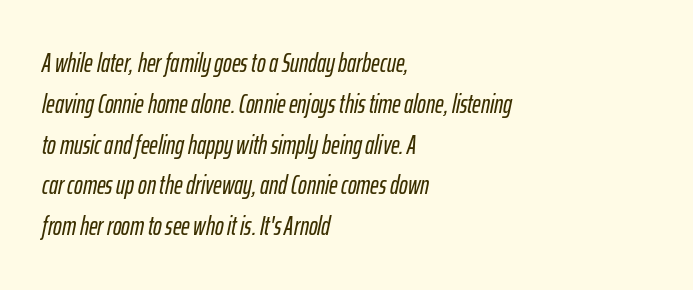
Students, note that the glyphs here touch the page at normal intervals. This rendering features lettering with no underline. Caption: multi-line text, flush left, ragged right. Evenly set lines give the paragraph a standard silhouette. The rendering applies a slant to the glyphs.
